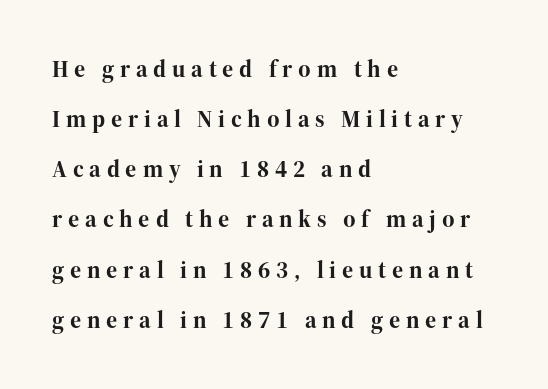
The image shows 24 px bold type, upright; set left-aligned, loose line spacing (2.09x), unusually wide letter spacing (+0.24 em), not underlined.
